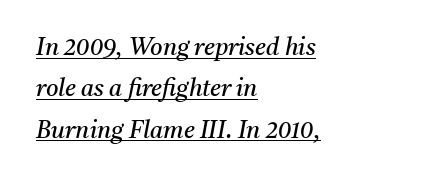
Q: Is the text bold? A: No.
Q: Is the text italic (slanted)? A: Yes, it leans right by about 11 degrees.
Q: Is the text underlined? A: Yes.
Q: How is the paragraph aligned? A: Left-aligned.
Q: Is the spacing between letters normal or unusually wide? A: Normal.
